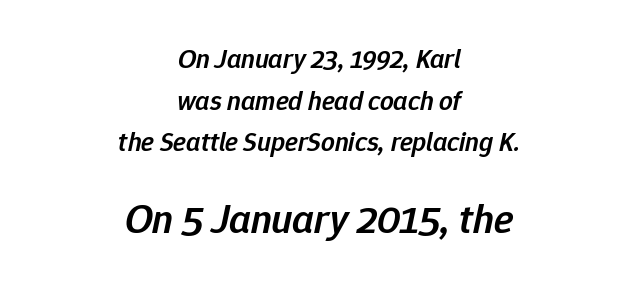
{"italic": "yes", "lean": "right", "slant_degrees": 12, "bold": "semi", "weight": "semibold", "width": "normal", "stroke_contrast": "low", "x_height": "medium", "monospaced": "no", "underline": "no", "align": "center", "line_spacing": "normal", "line_spacing_ratio": 1.54, "letter_spacing": "normal", "letter_spacing_em": 0.0, "larger_block": "second", "size_ratio": 1.52, "glyph_px": 41}
